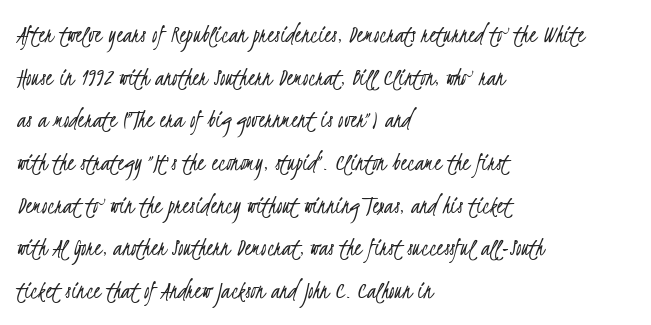
{"bold": "no", "underline": "no", "align": "left", "line_spacing": "normal", "line_spacing_ratio": 1.58, "letter_spacing": "normal", "letter_spacing_em": 0.0, "glyph_px": 27}
